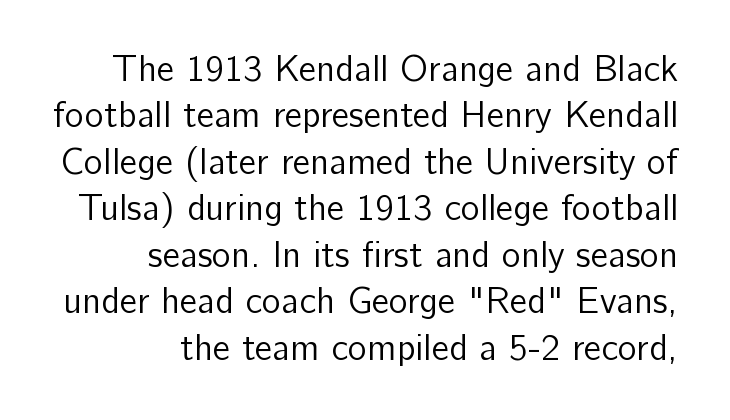
Note the varied advance widths — an 'i' is clearly narrower than an 'm'. Descenders are the only things crossing below the line. Look at the bottom of the vertical strokes: they stop flat, with no serifs. The compositor pushed each line to the right boundary.
